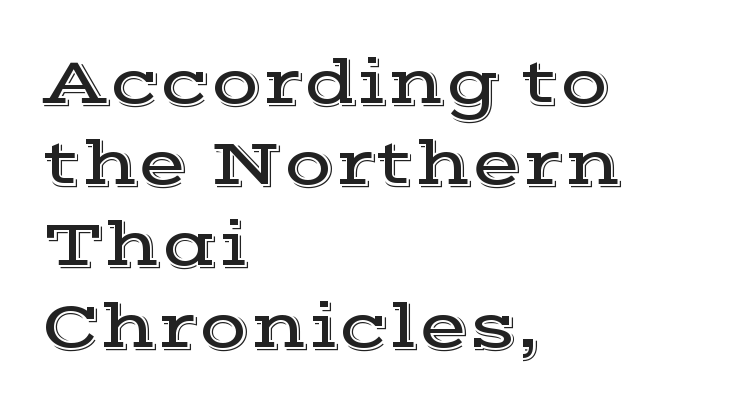
The image shows 65 px wide serif type, upright; set left-aligned, normal line spacing (1.25x), normal letter spacing, not underlined; a medium x-height.
